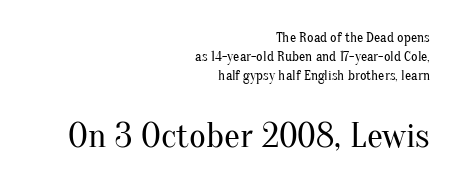
{"serif": "yes", "italic": "no", "bold": "no", "weight": "regular", "width": "normal", "stroke_contrast": "medium", "x_height": "small", "monospaced": "no", "underline": "no", "align": "right", "line_spacing": "normal", "line_spacing_ratio": 1.34, "letter_spacing": "normal", "letter_spacing_em": 0.0, "larger_block": "second", "size_ratio": 2.57, "glyph_px": 36}
